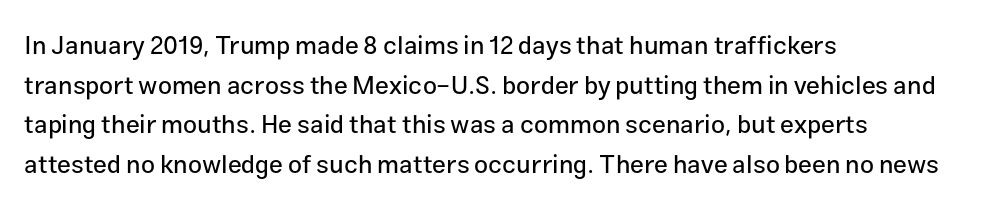
{"italic": "no", "underline": "no", "align": "left", "line_spacing": "normal", "line_spacing_ratio": 1.59, "letter_spacing": "normal", "letter_spacing_em": 0.0, "glyph_px": 25}
